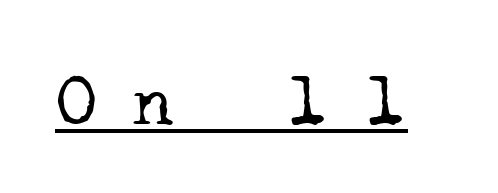
{"serif": "yes", "bold": "no", "weight": "regular", "width": "normal", "stroke_contrast": "low", "x_height": "medium", "monospaced": "yes", "underline": "yes", "letter_spacing": "wide", "letter_spacing_em": 0.49, "glyph_px": 72}
